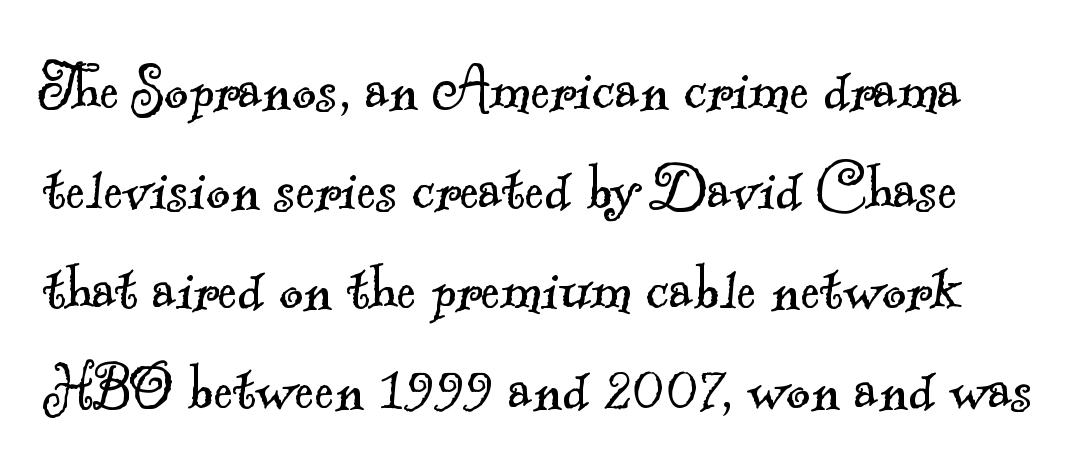
The image shows 73 px light serif type; set normal line spacing (1.37x), normal letter spacing, not underlined; a small x-height.
